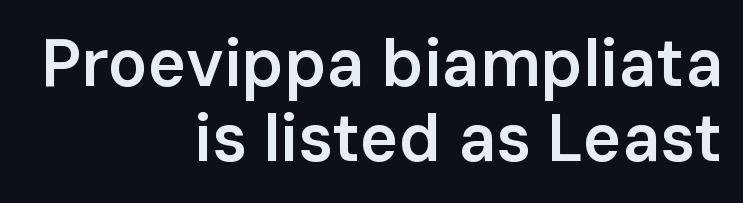
{"serif": "no", "italic": "no", "bold": "semi", "weight": "semibold", "width": "normal", "stroke_contrast": "low", "x_height": "medium", "monospaced": "no", "underline": "no", "align": "right", "line_spacing": "tight", "line_spacing_ratio": 1.14, "letter_spacing": "normal", "letter_spacing_em": 0.0, "glyph_px": 66}
